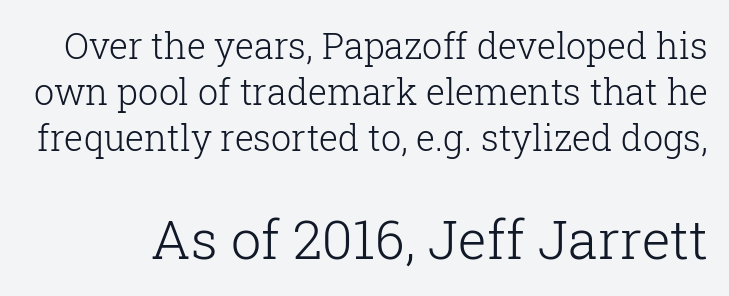
The designer left line spacing at the default. The weight would be labelled regular, book, light, or lighter still. The following chunk of copy outweighs the initial chunk in type size. Nobody touched the tracking dial on this one. Unlike a clean sans, this face finishes its strokes with serifs. The baseline area is clear.
